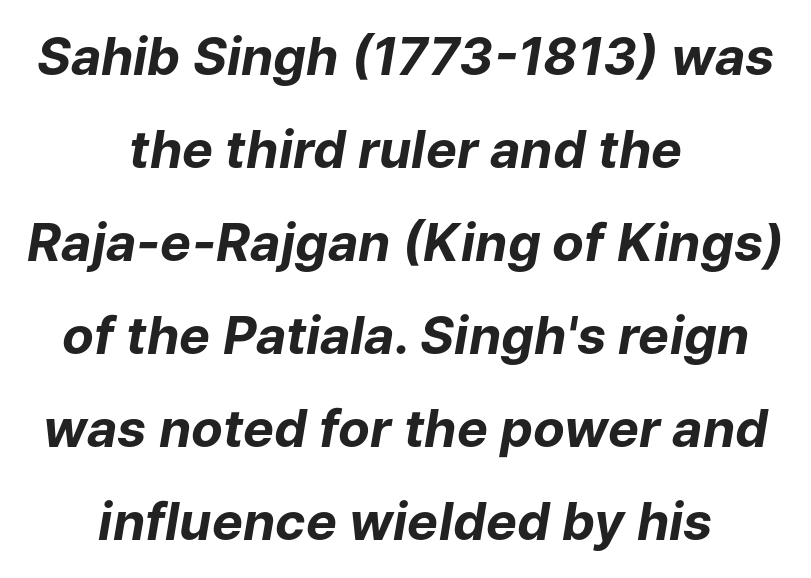
The image shows 52 px bold type, italic (leaning right); set centered, line spacing 1.79x, normal letter spacing, not underlined; low stroke contrast and a medium x-height.
